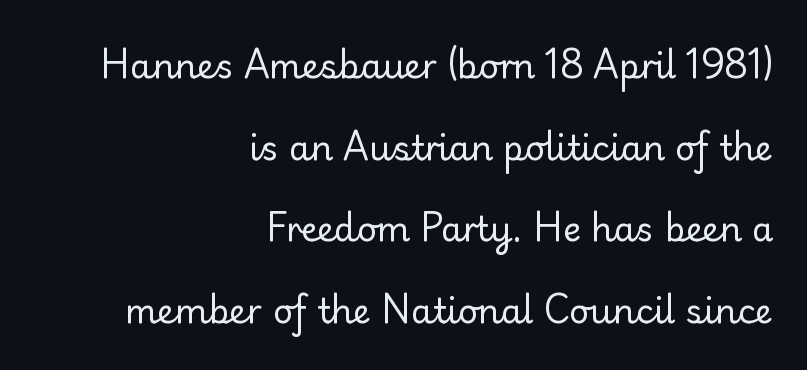
{"serif": "no", "italic": "no", "bold": "no", "weight": "regular", "width": "normal", "stroke_contrast": "low", "x_height": "small", "monospaced": "no", "underline": "no", "align": "right", "line_spacing": "loose", "line_spacing_ratio": 2.4, "letter_spacing": "normal", "letter_spacing_em": 0.0, "glyph_px": 34}
